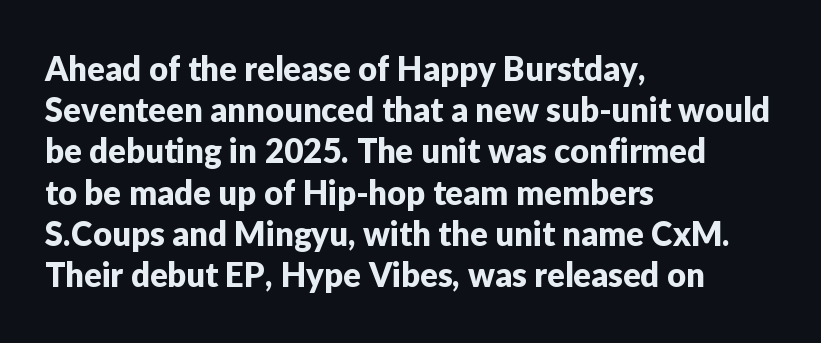
{"serif": "no", "italic": "no", "width": "normal", "stroke_contrast": "low", "x_height": "medium", "monospaced": "no", "underline": "no", "align": "left", "line_spacing": "normal", "line_spacing_ratio": 1.25, "letter_spacing": "normal", "letter_spacing_em": 0.0, "glyph_px": 33}
